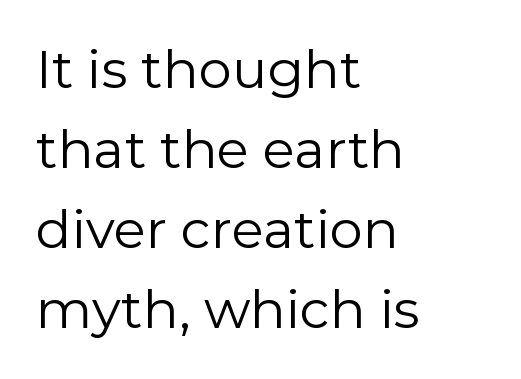
Each letter keeps its own natural width here, so spacing adapts to shape. The rows are spaced the way most documents space them. Which margin do the lines hug? The left one — the right edge is uneven. To sum up the face: it is a sans, with no serifs. Here the glyphs are tracked normally, forming tight word shapes. Beneath every word, the page is bare.
